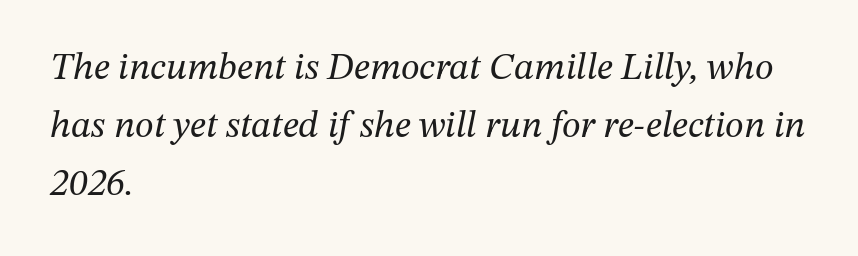
Q: Is the text bold? A: No.
Q: Is the text italic (slanted)? A: Yes, it leans right by about 12 degrees.
Q: Is the typeface a serif or a sans-serif typeface? A: Serif.
Q: Is the text underlined? A: No.
Q: How is the paragraph aligned? A: Left-aligned.
Q: Is the spacing between letters normal or unusually wide? A: Normal.
Q: Is the spacing between lines tight, normal or loose? A: Normal.
Q: Width (condensed, normal, or wide)? A: Normal.
Q: Stroke contrast? A: Medium.
Q: x-height? A: Medium.
Q: Monospaced? A: No.
